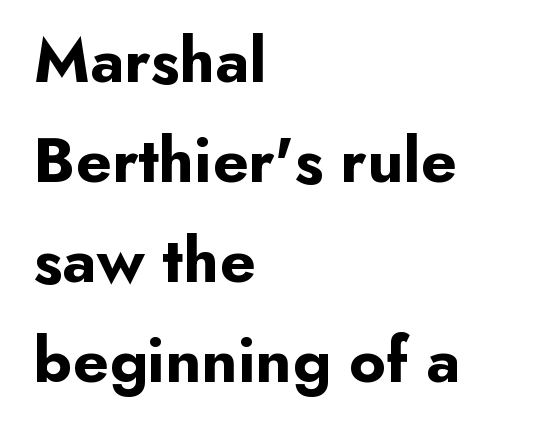
Q: Is the text bold? A: Yes.
Q: Is the text italic (slanted)? A: No, it is upright.
Q: Is the typeface a serif or a sans-serif typeface? A: Sans-serif.
Q: Is the text underlined? A: No.
Q: How is the paragraph aligned? A: Left-aligned.
Q: Is the spacing between letters normal or unusually wide? A: Normal.
Q: Is the spacing between lines tight, normal or loose? A: Normal.
Q: Width (condensed, normal, or wide)? A: Normal.
Q: Stroke contrast? A: Low.
Q: x-height? A: Small.
Q: Monospaced? A: No.
